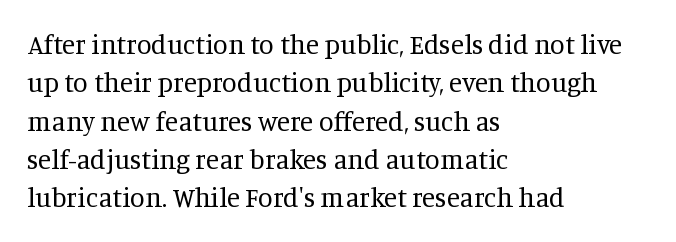
{"italic": "no", "bold": "no", "underline": "no", "align": "left", "line_spacing": "normal", "line_spacing_ratio": 1.42, "letter_spacing": "normal", "letter_spacing_em": 0.0, "glyph_px": 27}
